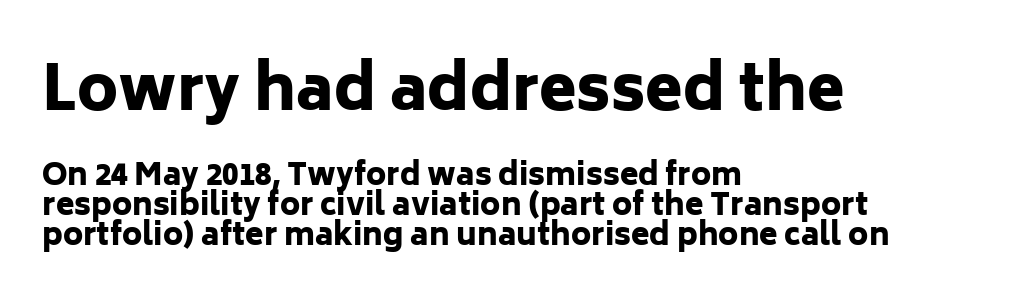
Every letter is thick-stroked: bold, no question. The letters carry no serifs — their stems end cleanly without finishing strokes. This is roman type, the default non-slanted kind. Descender tails drop into unmarked territory.
